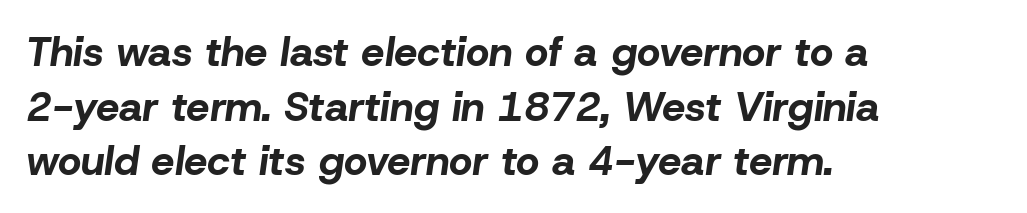
{"italic": "yes", "lean": "right", "slant_degrees": 8, "bold": "yes", "weight": "bold", "width": "normal", "stroke_contrast": "low", "x_height": "medium", "monospaced": "no", "underline": "no", "align": "left", "line_spacing": "normal", "line_spacing_ratio": 1.33, "letter_spacing": "normal", "letter_spacing_em": 0.0, "glyph_px": 41}
